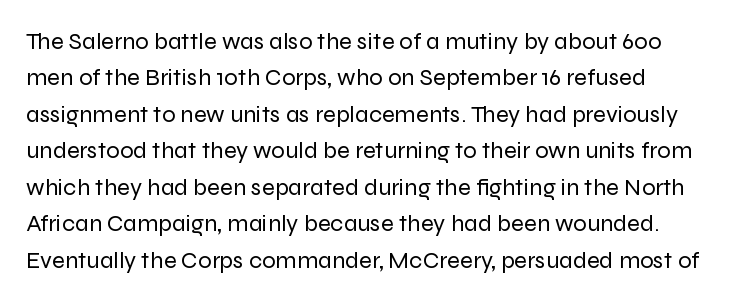
The image shows 24 px text type, upright; set normal line spacing (1.52x), normal letter spacing, not underlined.
